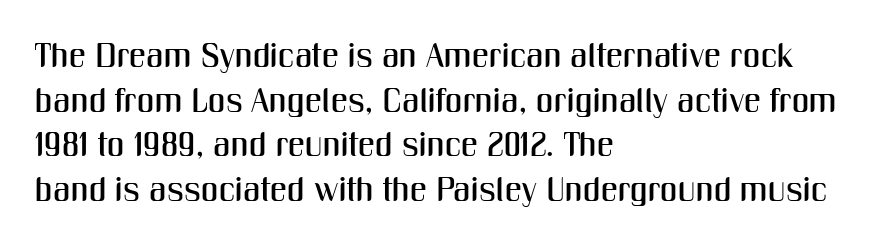
Proportional: the letters do not fall into vertical columns. Where is the straight margin? On the left. You can tell it's not italic because the verticals are truly vertical. The horizontal fit of the characters is conventional and even. Rule under the text: the space is simply empty. This sample uses a sans-serif face.
